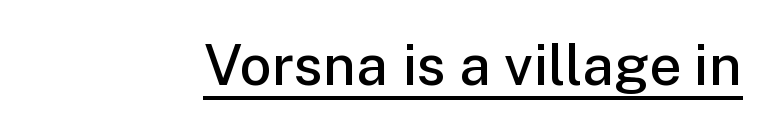
The letters stand straight up with perfectly vertical stems. Descenders here cross a horizontal rule under the line. Here the glyphs are tracked normally, forming tight word shapes. These lines carry some extra weight — a demibold, not a full bold. The passage shown is typed in a proportional face where columns would drift.
